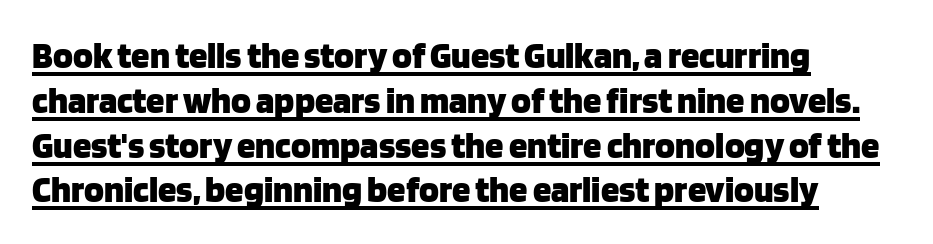
The image shows 37 px heavy sans-serif type, upright; set left-aligned, line spacing 1.21x, normal letter spacing, underlined; low stroke contrast and a large x-height.
